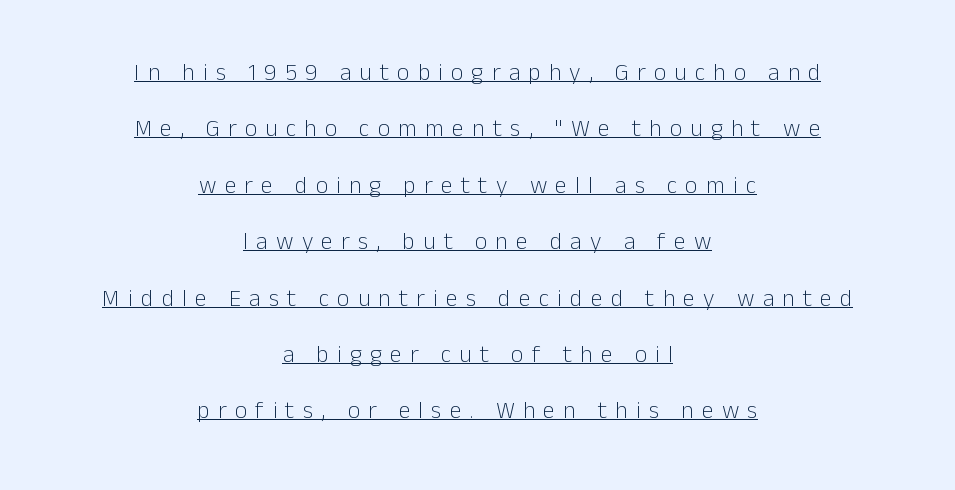
The image shows 24 px text type, upright; set centered, loose line spacing (2.35x), unusually wide letter spacing (+0.34 em), underlined.
